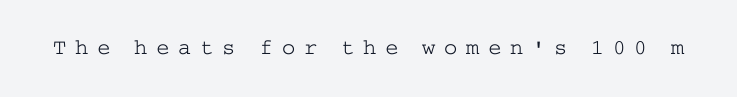
The string is rendered with underlining switched off. What stands out about the letter spacing? Its width — letters are far apart. No letter is thick-stroked: the sample isn't bold. Characters remain perfectly vertical along every line.
